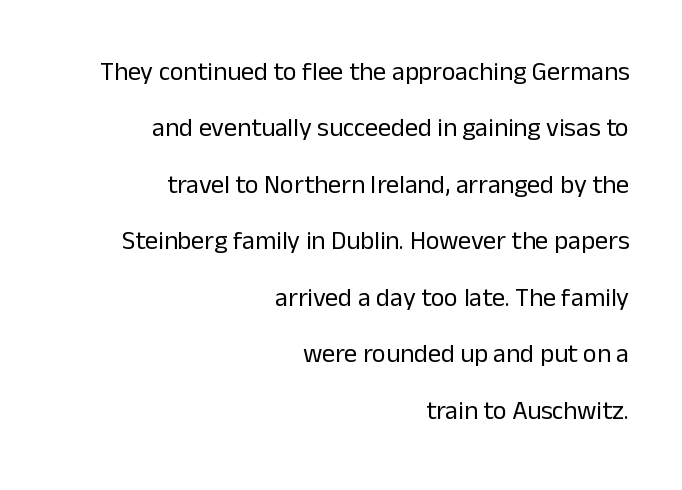
The image shows 26 px text type, upright; set right-aligned, loose line spacing (2.17x), normal letter spacing, not underlined.
